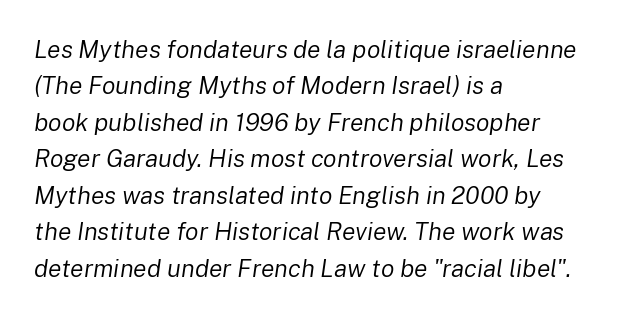
Q: Is the text bold? A: No.
Q: Is the text italic (slanted)? A: Yes, it leans right by about 8 degrees.
Q: Is the text underlined? A: No.
Q: How is the paragraph aligned? A: Left-aligned.
Q: Is the spacing between letters normal or unusually wide? A: Normal.
Q: Is the spacing between lines tight, normal or loose? A: Normal.
